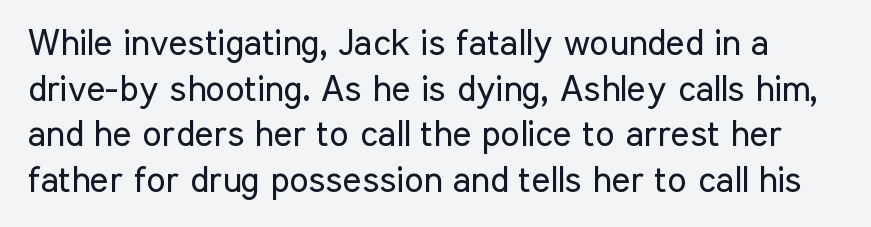
Q: Is the text bold? A: No.
Q: Is the text italic (slanted)? A: No, it is upright.
Q: Is the typeface a serif or a sans-serif typeface? A: Sans-serif.
Q: Is the text underlined? A: No.
Q: Is the spacing between letters normal or unusually wide? A: Normal.
Q: Is the spacing between lines tight, normal or loose? A: Normal.
Q: Width (condensed, normal, or wide)? A: Condensed.
Q: Stroke contrast? A: Low.
Q: x-height? A: Medium.
Q: Monospaced? A: No.
